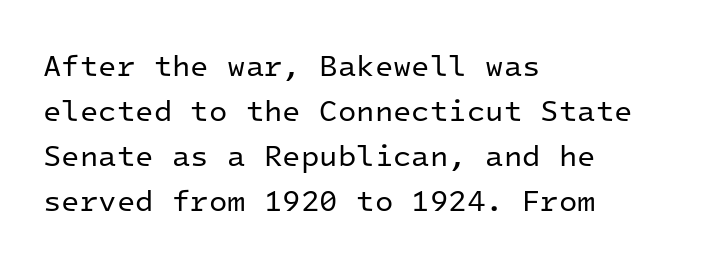
The compositor pushed each line to the left boundary. The gap between lines stays unmarked. Evenly set lines give the paragraph a standard silhouette. No feet cap the strokes, marking this as sans-serif type.
